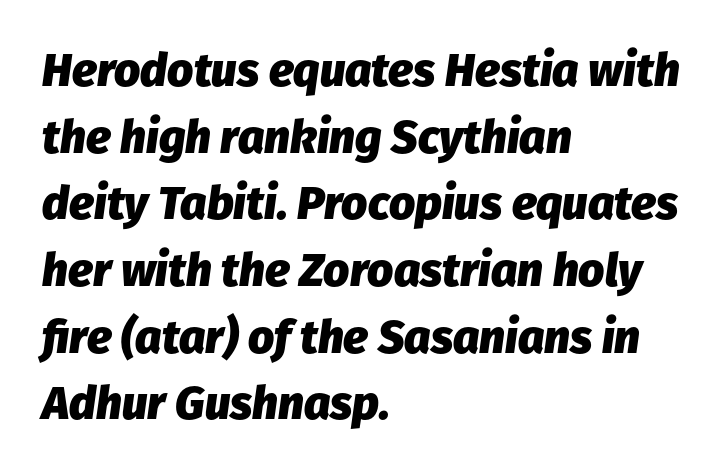
{"italic": "yes", "lean": "right", "slant_degrees": 8, "bold": "yes", "weight": "heavy", "width": "normal", "stroke_contrast": "low", "x_height": "medium", "monospaced": "no", "underline": "no", "align": "left", "line_spacing": "normal", "line_spacing_ratio": 1.45, "letter_spacing": "normal", "letter_spacing_em": 0.0, "glyph_px": 46}
